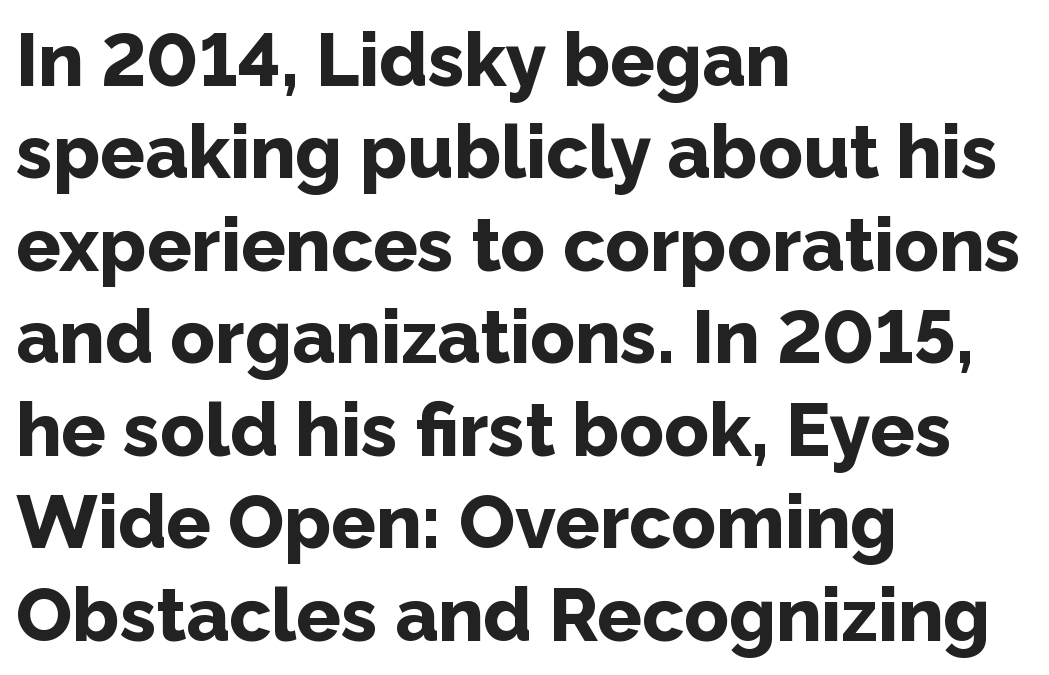
{"serif": "no", "italic": "no", "bold": "yes", "weight": "bold", "width": "normal", "stroke_contrast": "low", "x_height": "medium", "monospaced": "no", "underline": "no", "align": "left", "line_spacing": "normal", "line_spacing_ratio": 1.25, "letter_spacing": "normal", "letter_spacing_em": 0.0, "glyph_px": 74}
